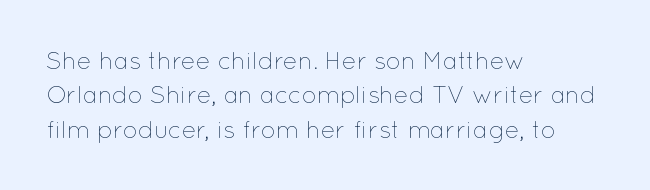
Q: Is the text bold? A: No.
Q: Is the text italic (slanted)? A: No, it is upright.
Q: Is the text underlined? A: No.
Q: How is the paragraph aligned? A: Left-aligned.
Q: Is the spacing between letters normal or unusually wide? A: Normal.
Q: Is the spacing between lines tight, normal or loose? A: Normal.
